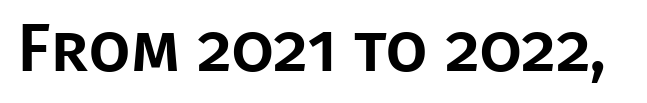
The tracking reads as untouched default to a designer's eye. Here the designer chose a conventional face with non-uniform glyph widths. Serifs: no, the terminals of the letterforms are clean. Unlike italic type, these characters show no tilt at all. The foot of each line stays bare and open.
